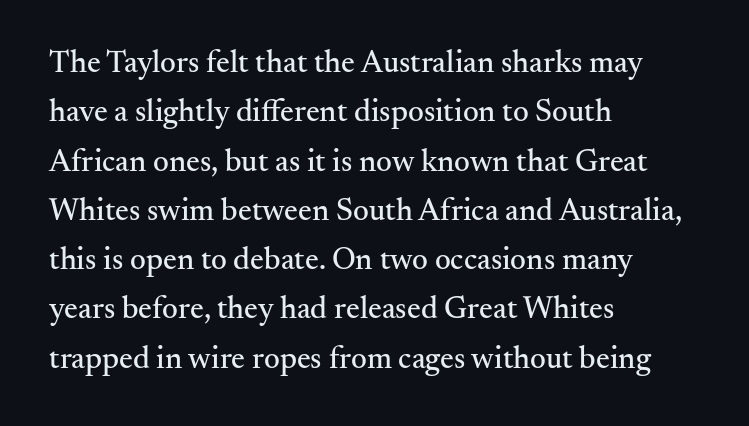
The image shows 31 px serif type, upright; set left-aligned, normal line spacing (1.59x), normal letter spacing, not underlined; medium stroke contrast and a small x-height.
